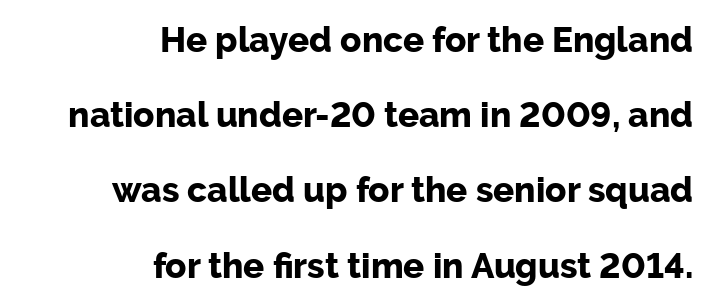
{"serif": "no", "italic": "no", "bold": "yes", "weight": "bold", "width": "normal", "stroke_contrast": "low", "x_height": "medium", "monospaced": "no", "underline": "no", "align": "right", "line_spacing": "loose", "line_spacing_ratio": 2.15, "letter_spacing": "normal", "letter_spacing_em": 0.0, "glyph_px": 35}
